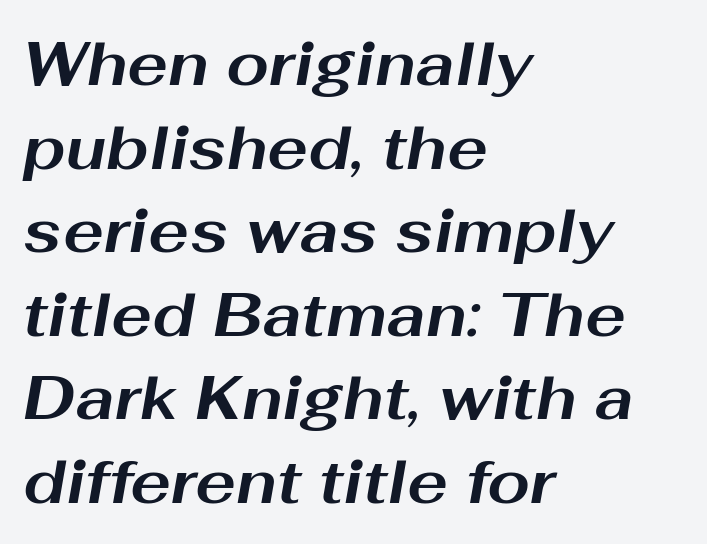
{"italic": "yes", "lean": "right", "slant_degrees": 10, "bold": "yes", "weight": "bold", "width": "wide", "stroke_contrast": "medium", "x_height": "medium", "monospaced": "no", "underline": "no", "align": "left", "line_spacing": "normal", "line_spacing_ratio": 1.37, "letter_spacing": "normal", "letter_spacing_em": 0.0, "glyph_px": 61}
